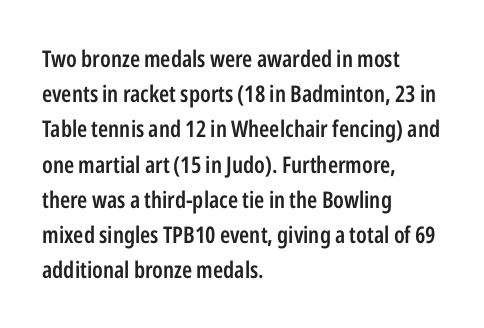
{"italic": "no", "bold": "semi", "underline": "no", "align": "left", "line_spacing": "normal", "line_spacing_ratio": 1.53, "letter_spacing": "normal", "letter_spacing_em": 0.0, "glyph_px": 23}
